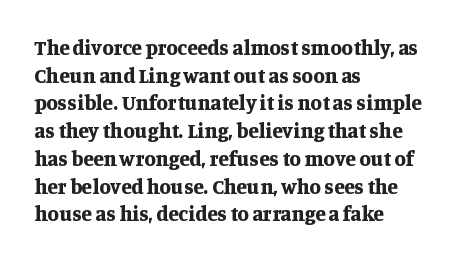
It's the straight-up-and-down kind of type. The words here are not underlined. Summary of vertical rhythm: regular, with standard interline spacing. Alignment: flush left. The rendering keeps characters at their native spacing.
